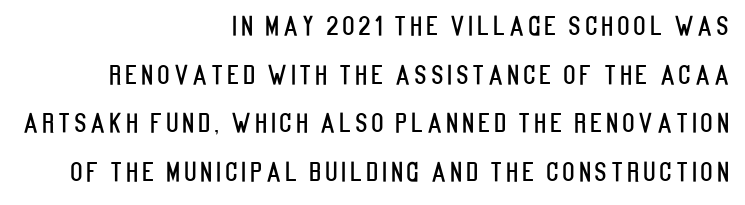
The image shows 26 px text type, upright; set right-aligned, line spacing 1.87x, not underlined.
